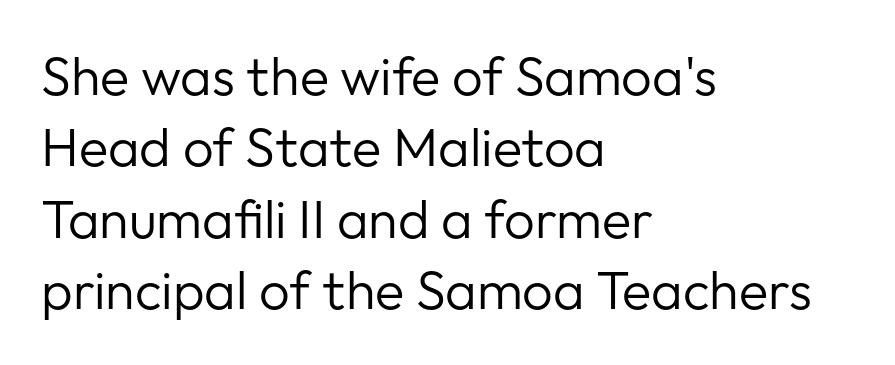
The image shows 54 px regular-weight sans-serif type, upright; set left-aligned, normal line spacing (1.32x), normal letter spacing, not underlined; low stroke contrast and a medium x-height.
